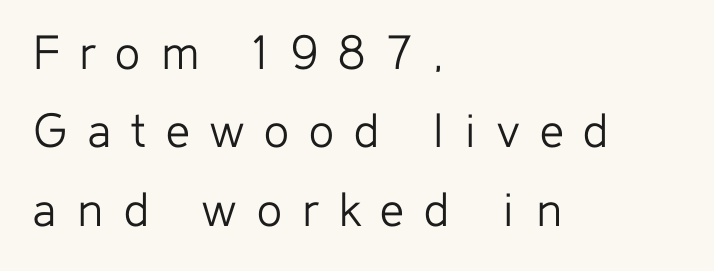
A clean baseline with only descenders dipping below it. Words appear elongated and porous because spacing is wide. Bold? No — there's no thickening of the strokes. Unlike italic type, these characters show no tilt at all. The type family on display is of the sans-serif kind.
